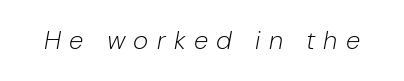
The image shows 26 px text type, italic (leaning right); set unusually wide letter spacing (+0.32 em), not underlined.
